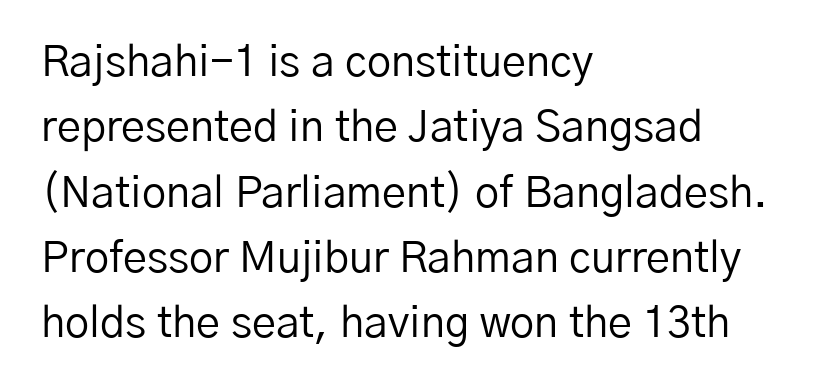
Q: Is the text bold? A: No.
Q: Is the text italic (slanted)? A: No, it is upright.
Q: Is the typeface a serif or a sans-serif typeface? A: Sans-serif.
Q: Is the text underlined? A: No.
Q: How is the paragraph aligned? A: Left-aligned.
Q: Is the spacing between letters normal or unusually wide? A: Normal.
Q: Is the spacing between lines tight, normal or loose? A: Normal.
Q: Width (condensed, normal, or wide)? A: Normal.
Q: Stroke contrast? A: Low.
Q: x-height? A: Medium.
Q: Monospaced? A: No.
